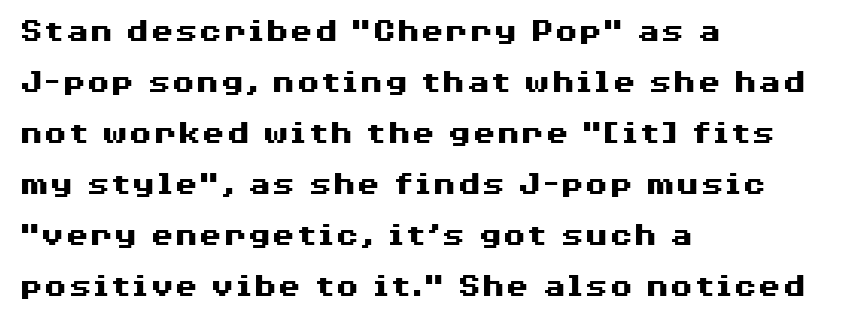
{"serif": "no", "italic": "no", "bold": "yes", "weight": "heavy", "width": "wide", "stroke_contrast": "medium", "x_height": "medium", "monospaced": "no", "underline": "no", "align": "left", "line_spacing": "normal", "line_spacing_ratio": 1.46, "letter_spacing": "normal", "letter_spacing_em": 0.0, "glyph_px": 35}
